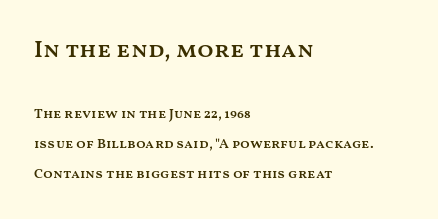
Q: Is the text bold? A: Semi-bold.
Q: Is the text italic (slanted)? A: No, it is upright.
Q: Is the text underlined? A: No.
Q: How is the paragraph aligned? A: Left-aligned.
Q: Is the spacing between letters normal or unusually wide? A: Normal.
Q: Is the spacing between lines tight, normal or loose? A: Loose.
Q: Which block of text is set in a larger size, the first (top) or the second (bottom)? A: The first (top) one.
